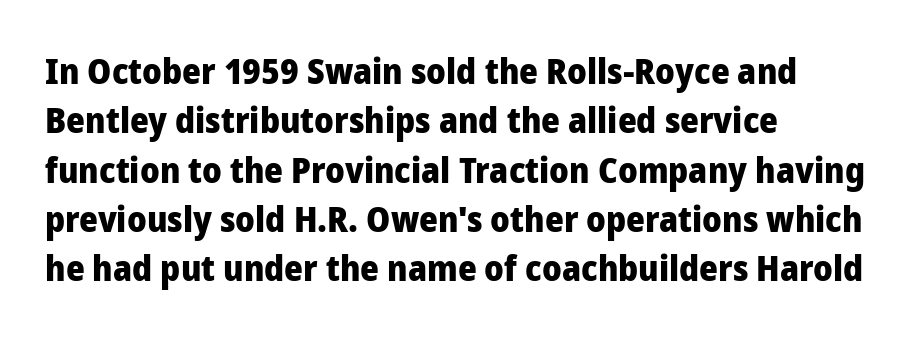
The image shows 36 px heavy sans-serif type, upright; set left-aligned, normal line spacing (1.37x), normal letter spacing, not underlined; low stroke contrast and a medium x-height.
